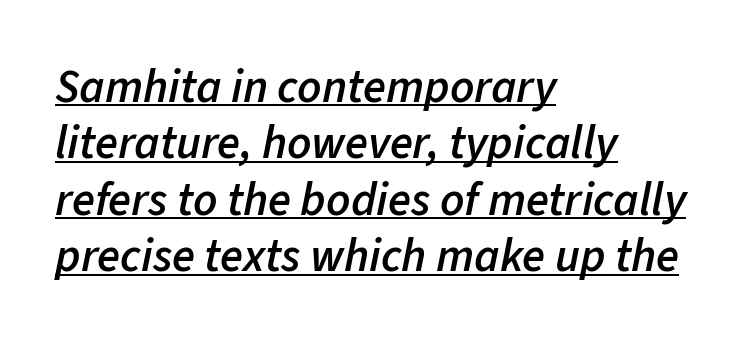
The characters look somewhat weighty, a semibold short of true bold. Quick note: italic. You could not count columns in this text — the font is proportionally spaced. This sample uses plain, unmodified letter spacing.
